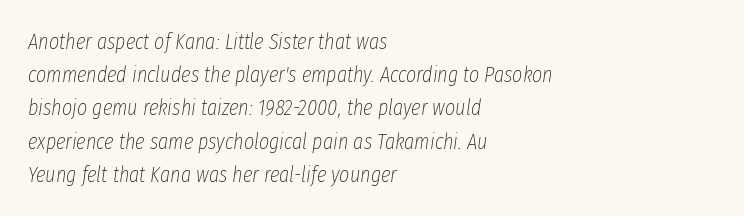
{"italic": "yes", "lean": "right", "slant_degrees": 8, "bold": "no", "underline": "no", "align": "left", "line_spacing": "normal", "line_spacing_ratio": 1.51, "letter_spacing": "normal", "letter_spacing_em": 0.0, "glyph_px": 22}
